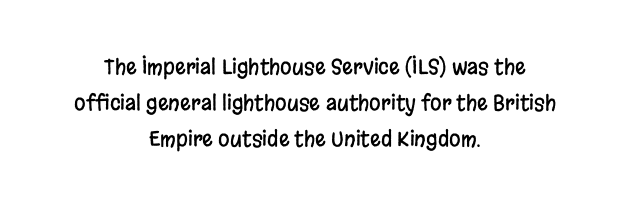
A roman cut, with each character standing at attention. How are the letters spaced? Ordinarily, with no added tracking. Teacher's note: observe the equal gaps on both sides — that is centered alignment. Has an underline been added? It has not.
